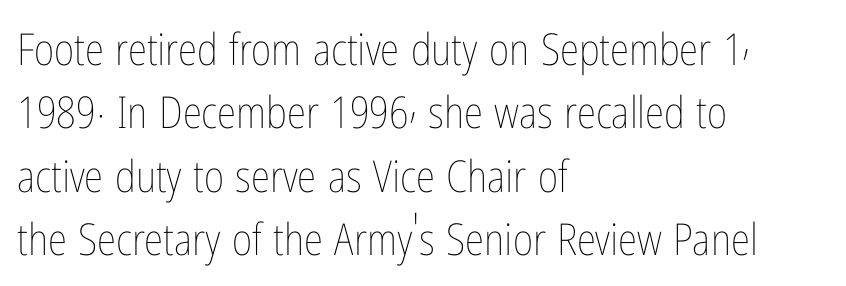
Q: Is the text bold? A: No.
Q: Is the text italic (slanted)? A: No, it is upright.
Q: Is the text underlined? A: No.
Q: How is the paragraph aligned? A: Left-aligned.
Q: Is the spacing between letters normal or unusually wide? A: Normal.
Q: Is the spacing between lines tight, normal or loose? A: Normal.
Q: Width (condensed, normal, or wide)? A: Condensed.
Q: Stroke contrast? A: Low.
Q: x-height? A: Medium.
Q: Monospaced? A: No.
